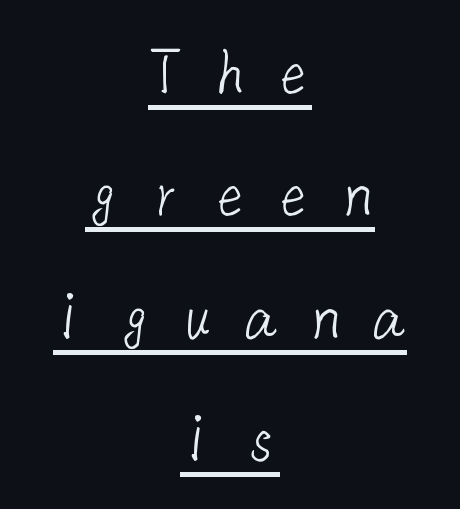
The image shows 70 px light sans-serif type; set centered, line spacing 1.75x, unusually wide letter spacing (+0.41 em), underlined; low stroke contrast and a medium x-height.
